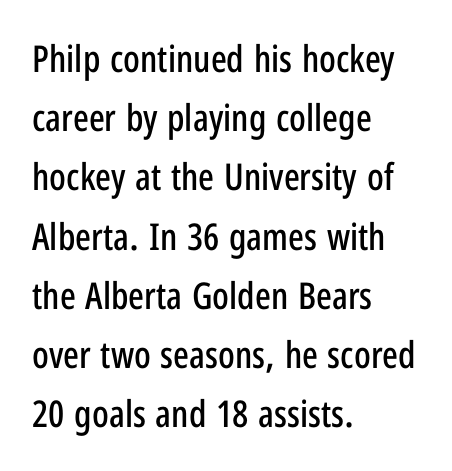
This block has exactly the height ordinary leading produces. What stands out about the letter spacing? Nothing — it is the standard amount. Which margin do the lines hug? The left one — the right edge is uneven. Unlike italic type, these characters show no tilt at all.
